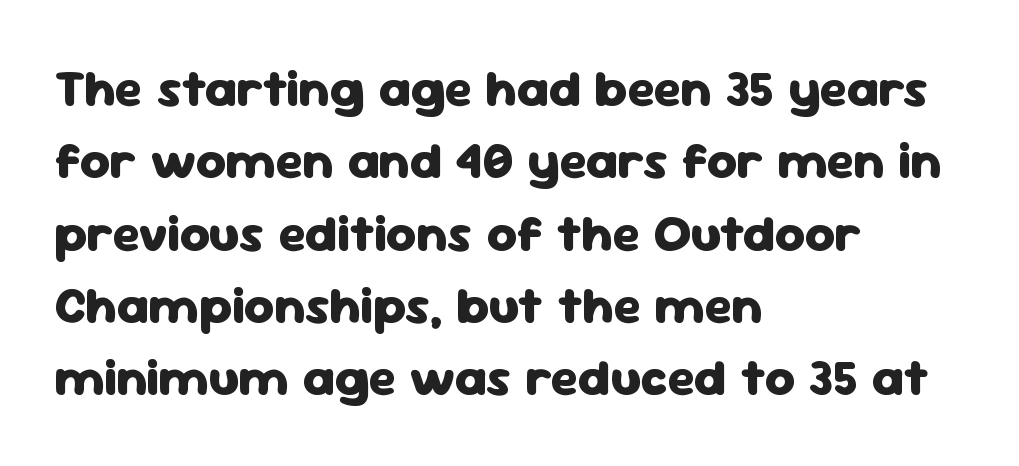
{"serif": "no", "italic": "no", "bold": "yes", "weight": "heavy", "width": "normal", "stroke_contrast": "low", "x_height": "medium", "monospaced": "no", "underline": "no", "align": "left", "line_spacing": "normal", "line_spacing_ratio": 1.39, "letter_spacing": "normal", "letter_spacing_em": 0.0, "glyph_px": 52}
